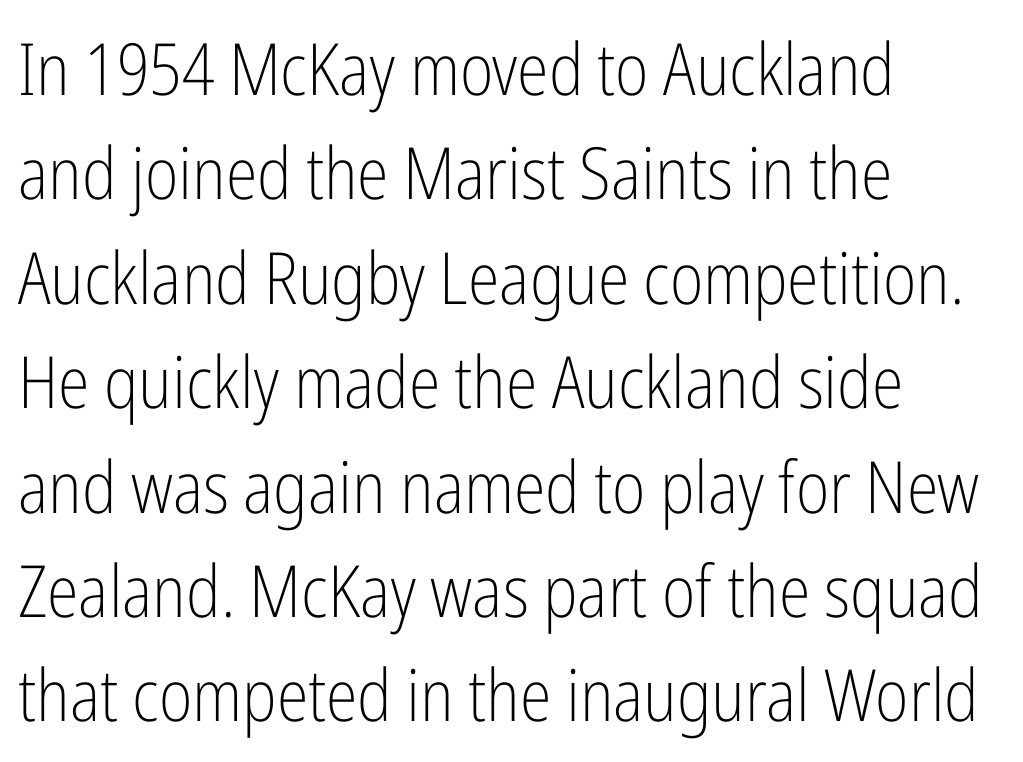
Look at the bottom of the vertical strokes: they stop flat, with no serifs. Weight: regular or lighter. You could not count columns in this text — the font is proportionally spaced. Every stem runs plumb, perpendicular to the baseline.
